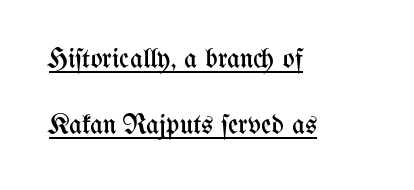
Q: Is the text bold? A: No.
Q: Is the text italic (slanted)? A: No, it is upright.
Q: Is the text underlined? A: Yes.
Q: How is the paragraph aligned? A: Left-aligned.
Q: Is the spacing between letters normal or unusually wide? A: Normal.
Q: Is the spacing between lines tight, normal or loose? A: Loose.
Q: Width (condensed, normal, or wide)? A: Condensed.
Q: Stroke contrast? A: Medium.
Q: x-height? A: Medium.
Q: Monospaced? A: No.
